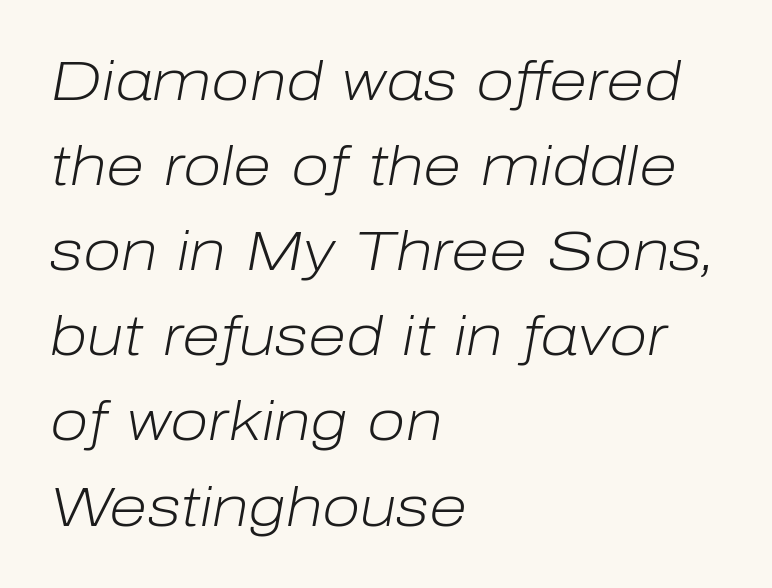
{"italic": "yes", "lean": "right", "slant_degrees": 10, "bold": "no", "weight": "light", "width": "normal", "stroke_contrast": "low", "x_height": "medium", "monospaced": "no", "underline": "no", "align": "left", "line_spacing": "normal", "line_spacing_ratio": 1.52, "letter_spacing": "normal", "letter_spacing_em": 0.0, "glyph_px": 56}
